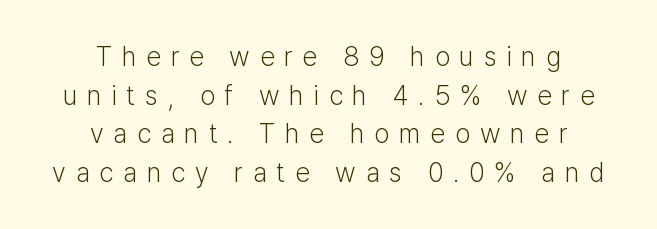
Just letters on the line, the space beneath them empty. It's the straight-up-and-down kind of type. Notice how descenders clear the ascenders below comfortably — that's standard leading. The rag falls on both sides of this text block equally. The tracking reads as deliberately expanded to a designer's eye.
